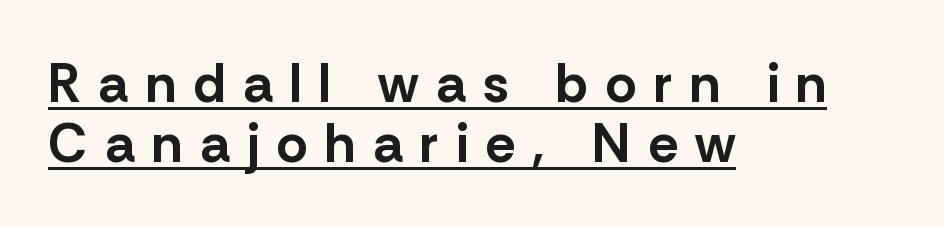
Proportional: the letters do not fall into vertical columns. How are the letters spaced? Widely, with obvious added tracking. As a designer I'd log this as weight 700, bold. One glance says dense: line gaps are narrower than usual. This is the regular roman posture of the typeface.
